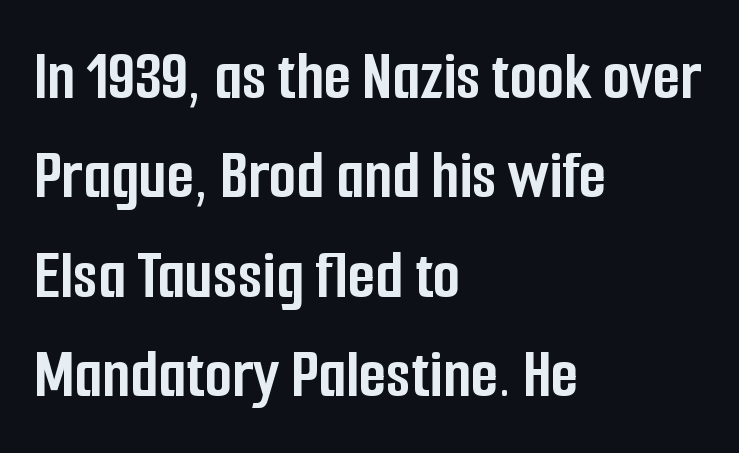
Q: Is the text bold? A: Yes.
Q: Is the text italic (slanted)? A: No, it is upright.
Q: Is the typeface a serif or a sans-serif typeface? A: Sans-serif.
Q: Is the text underlined? A: No.
Q: How is the paragraph aligned? A: Left-aligned.
Q: Is the spacing between letters normal or unusually wide? A: Normal.
Q: Is the spacing between lines tight, normal or loose? A: Normal.
Q: Width (condensed, normal, or wide)? A: Condensed.
Q: Stroke contrast? A: Low.
Q: x-height? A: Medium.
Q: Monospaced? A: No.
